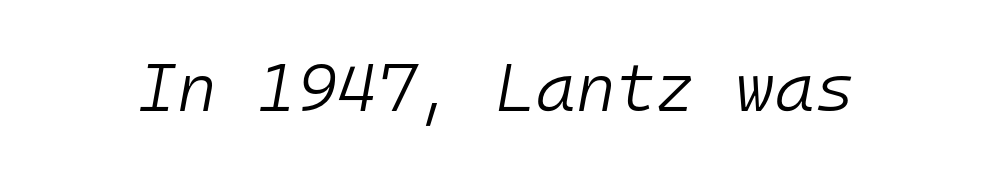
Does extra space separate the letters? No, they use regular spacing. Spacing verdict: monospaced, one width for all characters. The letterforms sit at book weight or below. Rule under the text: the space is simply empty. The lettering tilts uniformly, giving the passage an italic look.
